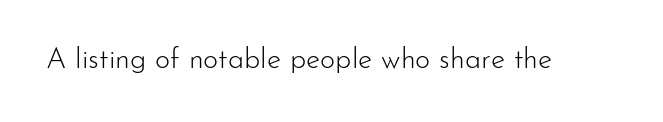
The image shows 29 px light sans-serif type, upright; set normal letter spacing, not underlined; low stroke contrast and a small x-height.
